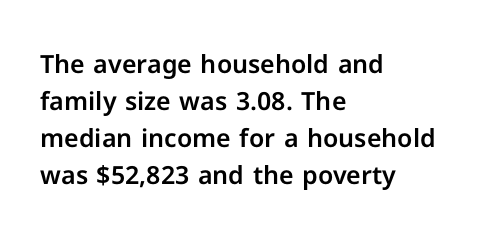
The space beneath each line is pristine and unruled. Compared with typical paragraphs, the rows here are spaced about the same. Notice how the passage keeps a crisp vertical edge on the left only. Short note: letters normally spaced.
